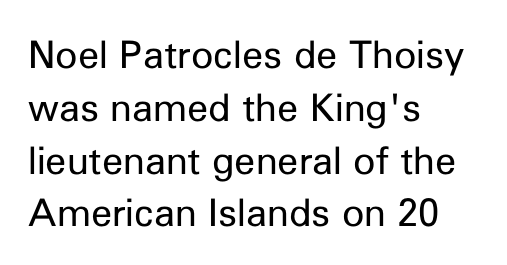
Is the block centered? No — it sits flush against the left margin. Stroke thickness stays within the range of a standard reading face or lighter. Letter spacing: default. One glance says typical: line gaps are just what's usual. Spacing verdict: proportional, widths tailored to each character. Style check: upright.
